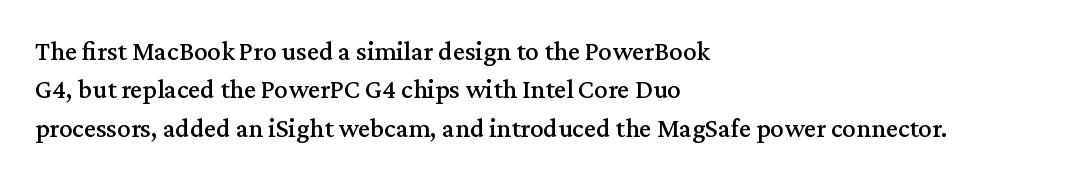
The image shows 27 px text type, upright; set left-aligned, normal line spacing (1.42x), normal letter spacing, not underlined.
